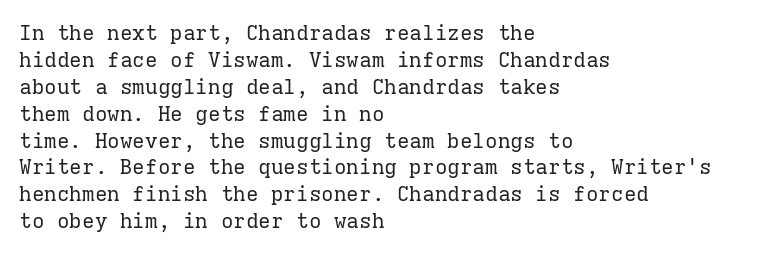
The image shows 21 px text type, upright; set left-aligned, normal line spacing (1.28x), normal letter spacing, not underlined.
